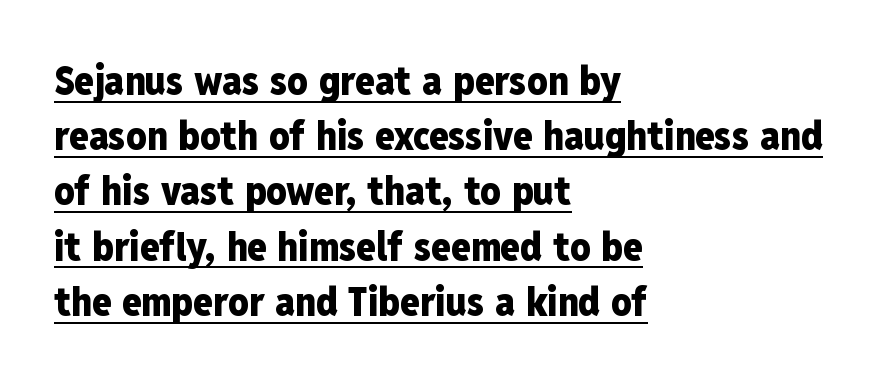
The type is set solid horizontally, with unmodified tracking. Is there any slant? The stems are plumb. In CSS terms this would be text-align: left. Classification — sans serif. Is this a fixed-width face? No — the glyphs have proportional, varying widths. The face used here appears with an underline applied.
